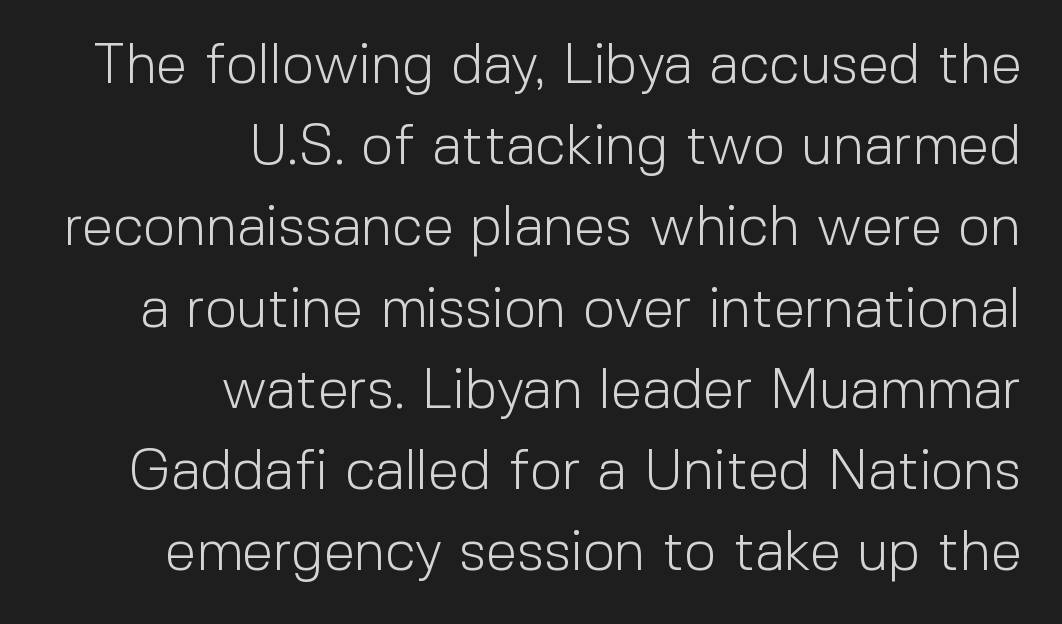
Q: Is the text bold? A: No.
Q: Is the text italic (slanted)? A: No, it is upright.
Q: Is the typeface a serif or a sans-serif typeface? A: Sans-serif.
Q: Is the text underlined? A: No.
Q: How is the paragraph aligned? A: Right-aligned.
Q: Is the spacing between letters normal or unusually wide? A: Normal.
Q: Is the spacing between lines tight, normal or loose? A: Normal.
Q: Width (condensed, normal, or wide)? A: Normal.
Q: x-height? A: Medium.
Q: Monospaced? A: No.
